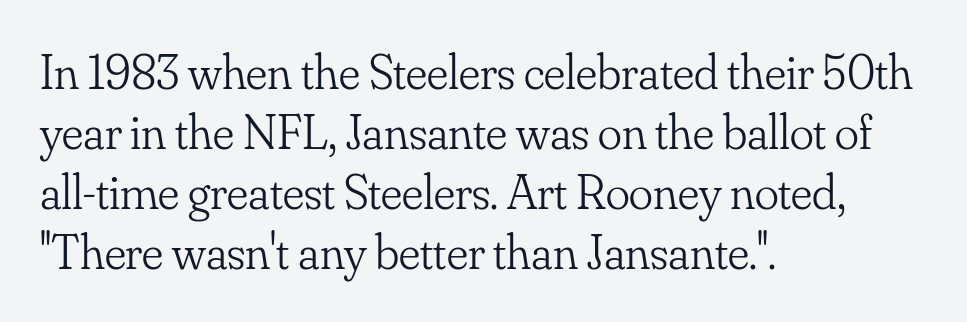
The image shows 50 px light serif type, upright; set left-aligned, line spacing 1.2x, normal letter spacing, not underlined; low stroke contrast and a small x-height.
